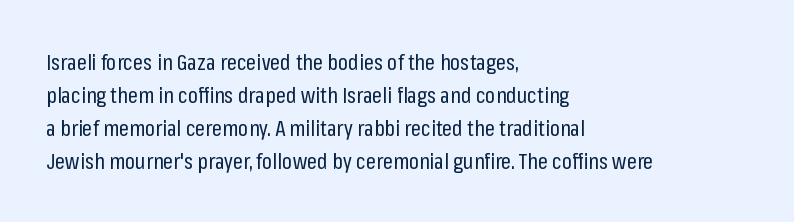
Q: Is the text bold? A: No.
Q: Is the text italic (slanted)? A: No, it is upright.
Q: Is the text underlined? A: No.
Q: How is the paragraph aligned? A: Left-aligned.
Q: Is the spacing between letters normal or unusually wide? A: Normal.
Q: Is the spacing between lines tight, normal or loose? A: Normal.
